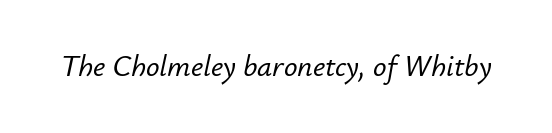
{"italic": "yes", "lean": "right", "slant_degrees": 12, "width": "normal", "stroke_contrast": "low", "x_height": "small", "monospaced": "no", "underline": "no", "letter_spacing": "normal", "letter_spacing_em": 0.0, "glyph_px": 30}
